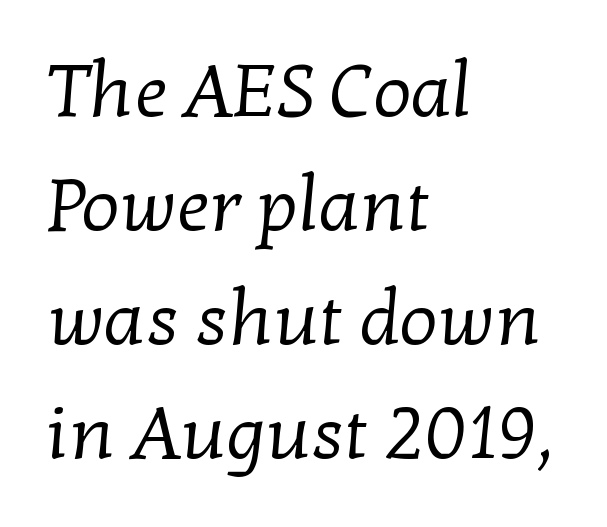
{"serif": "yes", "bold": "no", "weight": "regular", "width": "normal", "stroke_contrast": "low", "x_height": "medium", "monospaced": "no", "underline": "no", "align": "left", "line_spacing": "normal", "line_spacing_ratio": 1.52, "letter_spacing": "normal", "letter_spacing_em": 0.0, "glyph_px": 75}
